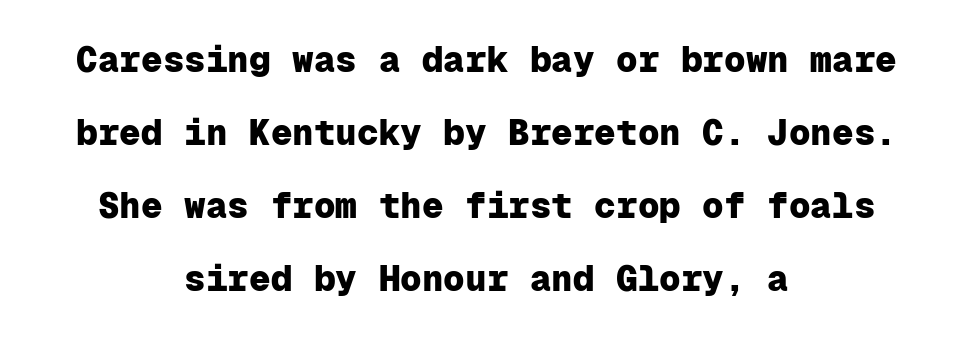
Q: Is the text bold? A: Yes.
Q: Is the text italic (slanted)? A: No, it is upright.
Q: Is the typeface a serif or a sans-serif typeface? A: Sans-serif.
Q: Is the text underlined? A: No.
Q: How is the paragraph aligned? A: Centered.
Q: Is the spacing between letters normal or unusually wide? A: Normal.
Q: Is the spacing between lines tight, normal or loose? A: Loose.
Q: Width (condensed, normal, or wide)? A: Normal.
Q: Stroke contrast? A: Low.
Q: x-height? A: Medium.
Q: Monospaced? A: Yes.
